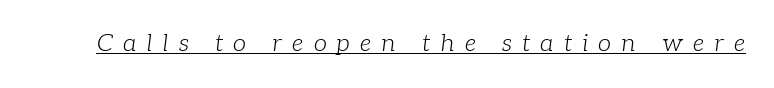
Stems here are at most as thick as an everyday book face. Does extra space separate the letters? Yes, quite a lot of it. The typography opts for an oblique posture over an upright one. This sample carries an underscore along the baseline area.
